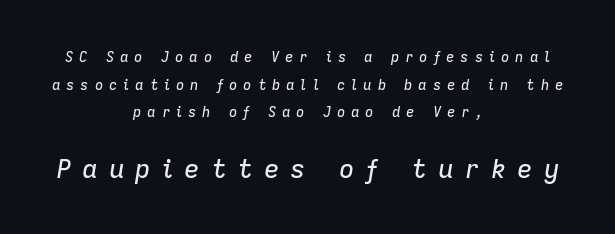
The image shows 26 px text type, italic (leaning right); set centered, loose line spacing (1.97x), unusually wide letter spacing (+0.42 em), not underlined; the second (bottom) block is 1.86x larger.
